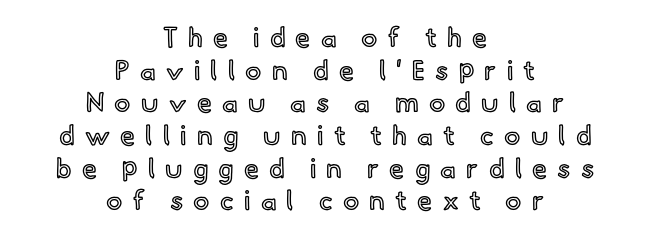
Q: Is the text italic (slanted)? A: No, it is upright.
Q: Is the text underlined? A: No.
Q: How is the paragraph aligned? A: Centered.
Q: Is the spacing between letters normal or unusually wide? A: Unusually wide.
